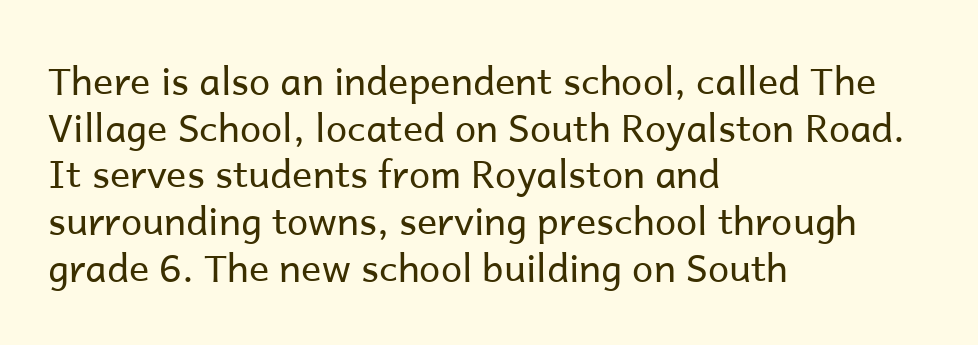
Q: Is the text bold? A: No.
Q: Is the text italic (slanted)? A: No, it is upright.
Q: Is the typeface a serif or a sans-serif typeface? A: Sans-serif.
Q: Is the text underlined? A: No.
Q: How is the paragraph aligned? A: Left-aligned.
Q: Is the spacing between letters normal or unusually wide? A: Normal.
Q: Width (condensed, normal, or wide)? A: Normal.
Q: Stroke contrast? A: Low.
Q: x-height? A: Medium.
Q: Monospaced? A: No.
